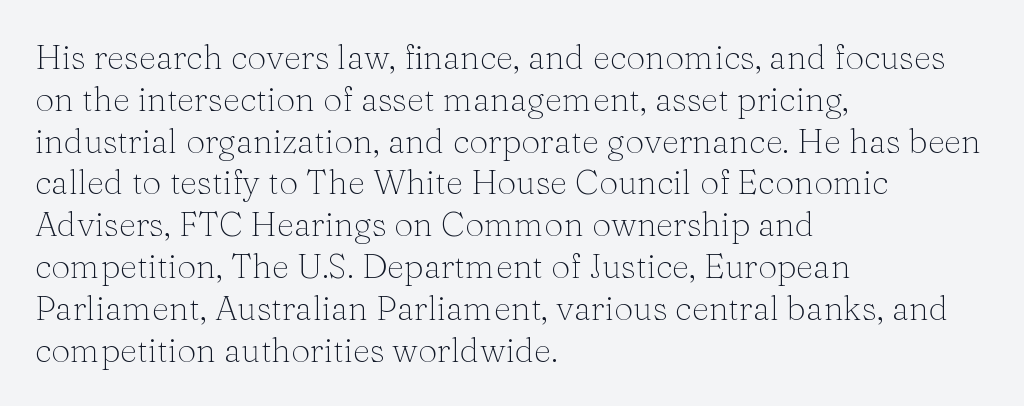
{"serif": "yes", "italic": "no", "bold": "no", "weight": "light", "width": "normal", "stroke_contrast": "medium", "x_height": "medium", "monospaced": "no", "underline": "no", "align": "left", "line_spacing_ratio": 1.23, "letter_spacing": "normal", "letter_spacing_em": 0.0, "glyph_px": 34}
